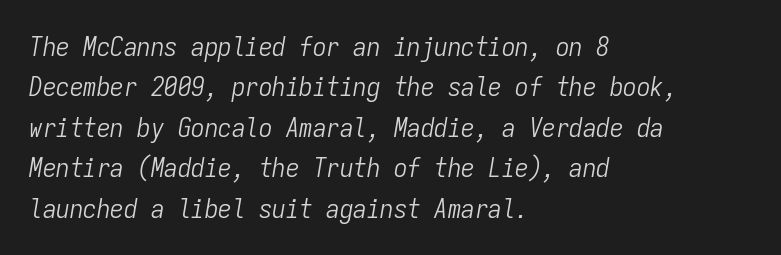
The image shows 27 px text type, italic (leaning right); set left-aligned, normal line spacing (1.5x), normal letter spacing, not underlined.
